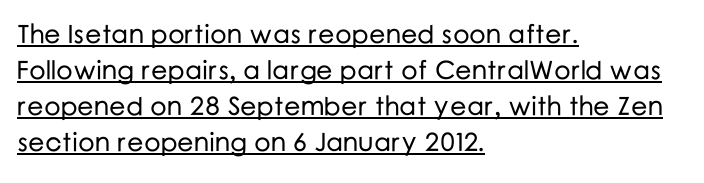
The image shows 26 px text type, upright; set left-aligned, normal line spacing (1.38x), normal letter spacing, underlined.
